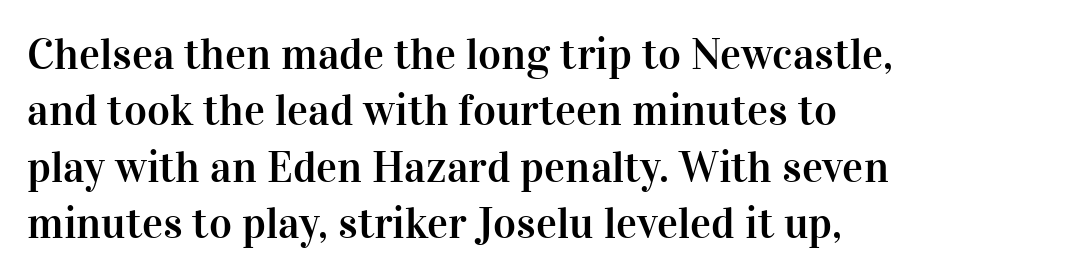
{"serif": "yes", "italic": "no", "width": "normal", "stroke_contrast": "high", "x_height": "medium", "monospaced": "no", "underline": "no", "align": "left", "line_spacing": "normal", "line_spacing_ratio": 1.28, "letter_spacing": "normal", "letter_spacing_em": 0.0, "glyph_px": 44}
